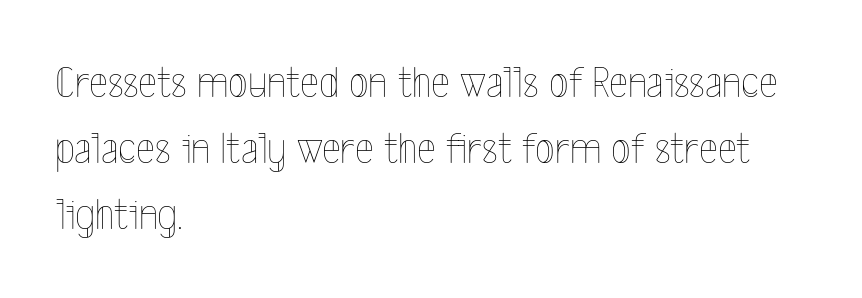
The image shows 45 px thin, condensed type, upright; set left-aligned, normal line spacing (1.47x), normal letter spacing, not underlined; a medium x-height.
